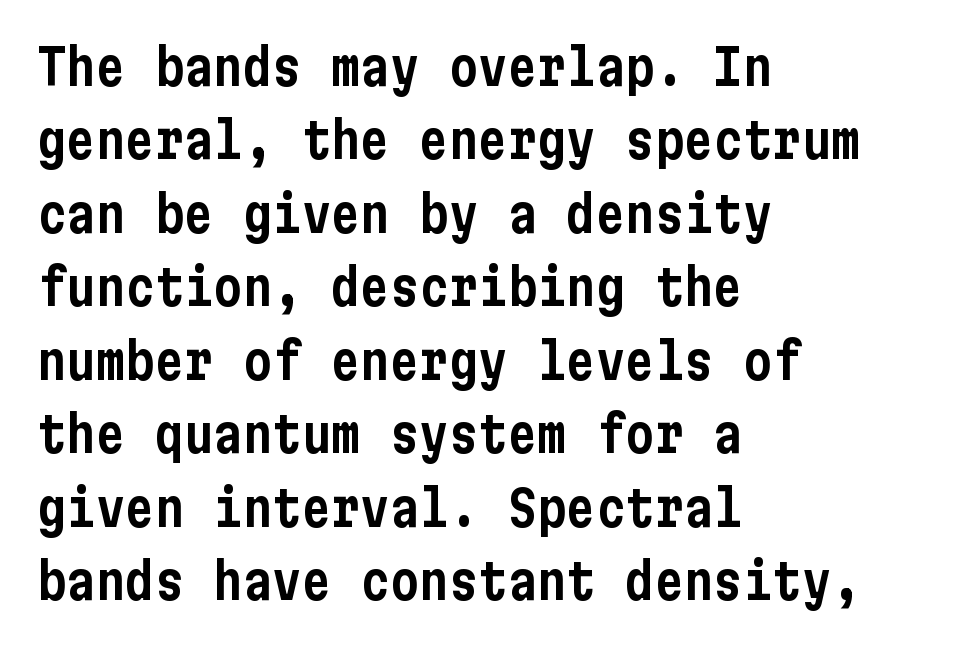
Characters follow at the spacing the type designer built in. The space beneath each line is pristine and unruled. A student would call this left alignment; a typographer would say flush left, rag right. Look at the bottom of the vertical strokes: they stop flat, with no serifs. You can tell it's not italic because the verticals are truly vertical. Evenly set lines give the paragraph a standard silhouette.
